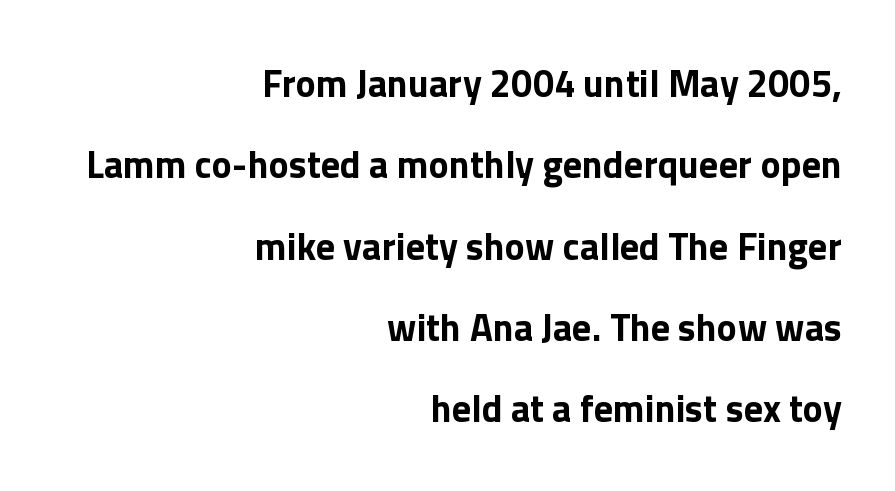
Q: Is the text bold? A: Yes.
Q: Is the text italic (slanted)? A: No, it is upright.
Q: Is the typeface a serif or a sans-serif typeface? A: Sans-serif.
Q: Is the text underlined? A: No.
Q: How is the paragraph aligned? A: Right-aligned.
Q: Is the spacing between letters normal or unusually wide? A: Normal.
Q: Is the spacing between lines tight, normal or loose? A: Loose.
Q: Width (condensed, normal, or wide)? A: Normal.
Q: x-height? A: Medium.
Q: Monospaced? A: No.
